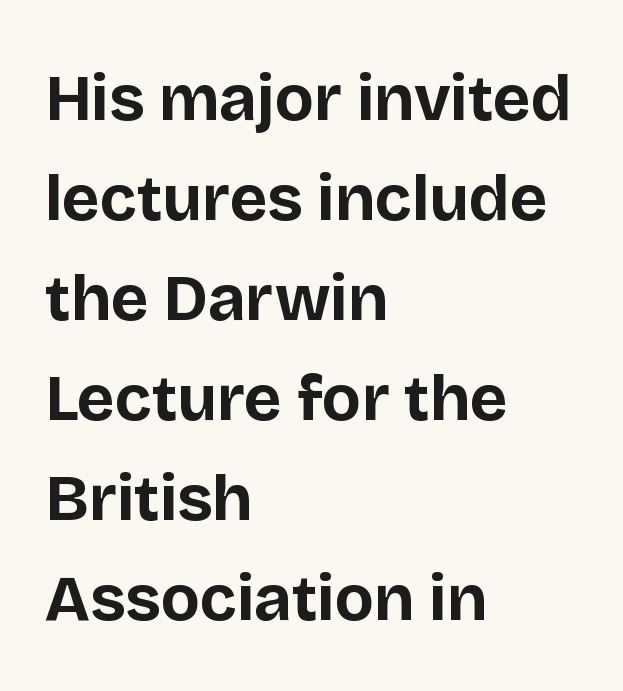
The image shows 65 px bold sans-serif type, upright; set left-aligned, normal line spacing (1.54x), normal letter spacing, not underlined; low stroke contrast and a large x-height.
